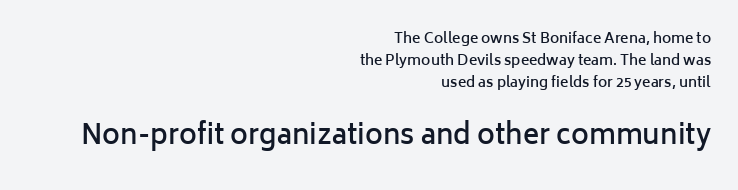
The image shows 27 px text type, upright; set right-aligned, normal line spacing (1.56x), normal letter spacing, not underlined; the second (bottom) block is 1.93x larger.
